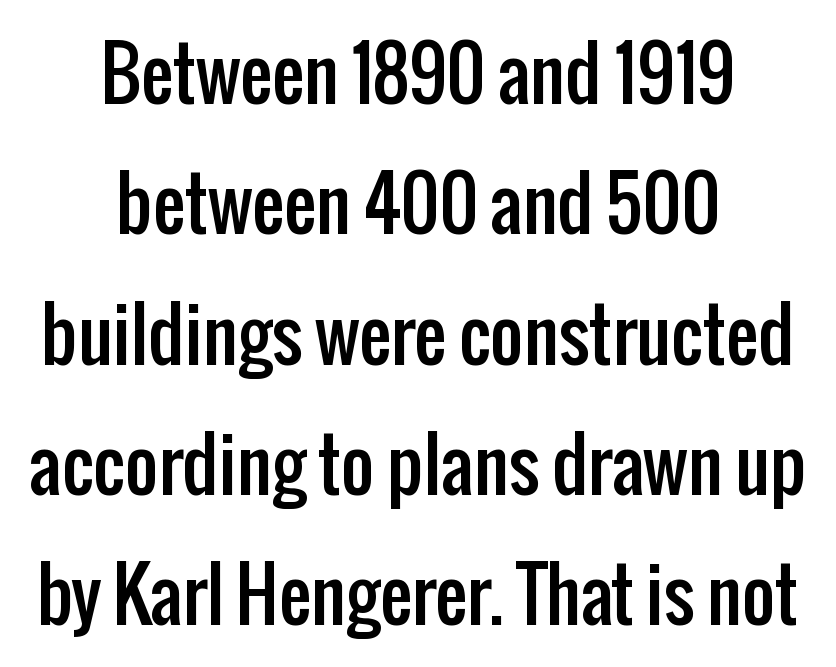
The image shows 72 px condensed sans-serif type, upright; set centered, line spacing 1.81x, normal letter spacing, not underlined; low stroke contrast and a medium x-height.
